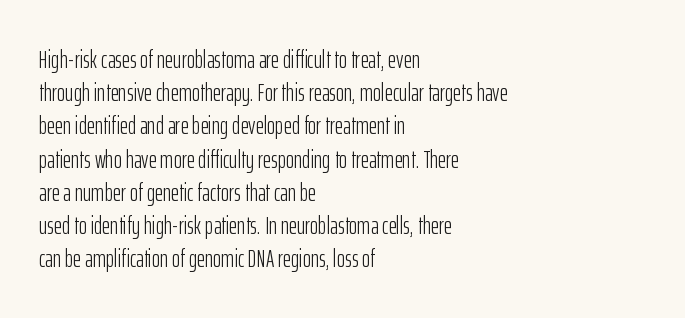
These lines sit exactly where default settings would place them. Decoration check: the copy has no underline. The typeface has the unassuming heft of standard copy or less. Horizontal alignment here is leftward, the default for most running prose.
